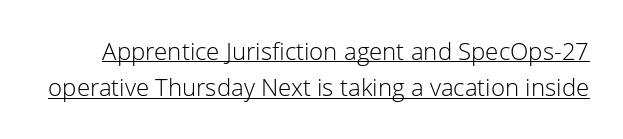
Q: Is the text bold? A: No.
Q: Is the text italic (slanted)? A: No, it is upright.
Q: Is the text underlined? A: Yes.
Q: Is the spacing between letters normal or unusually wide? A: Normal.
Q: Is the spacing between lines tight, normal or loose? A: Normal.
